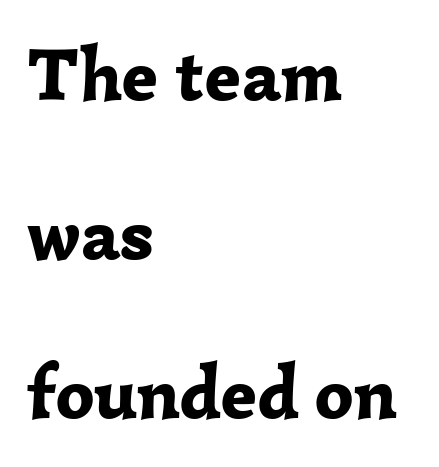
{"serif": "yes", "italic": "no", "bold": "yes", "weight": "bold", "width": "normal", "stroke_contrast": "low", "x_height": "medium", "monospaced": "no", "underline": "no", "align": "left", "line_spacing": "loose", "line_spacing_ratio": 2.12, "letter_spacing": "normal", "letter_spacing_em": 0.0, "glyph_px": 75}
